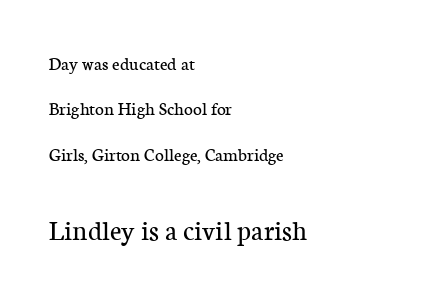
Q: Is the text bold? A: No.
Q: Is the text italic (slanted)? A: No, it is upright.
Q: Is the typeface a serif or a sans-serif typeface? A: Serif.
Q: Is the text underlined? A: No.
Q: How is the paragraph aligned? A: Left-aligned.
Q: Is the spacing between letters normal or unusually wide? A: Normal.
Q: Is the spacing between lines tight, normal or loose? A: Loose.
Q: Which block of text is set in a larger size, the first (top) or the second (bottom)? A: The second (bottom) one.
Q: Width (condensed, normal, or wide)? A: Normal.
Q: Stroke contrast? A: Low.
Q: x-height? A: Medium.
Q: Monospaced? A: No.
